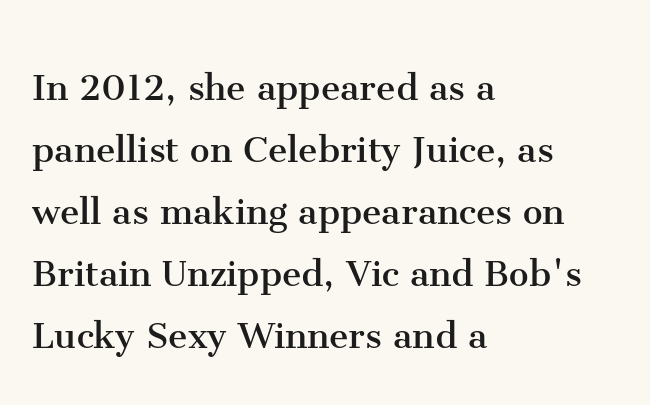
Q: Is the text bold? A: No.
Q: Is the text italic (slanted)? A: No, it is upright.
Q: Is the typeface a serif or a sans-serif typeface? A: Serif.
Q: Is the text underlined? A: No.
Q: How is the paragraph aligned? A: Left-aligned.
Q: Is the spacing between letters normal or unusually wide? A: Normal.
Q: Is the spacing between lines tight, normal or loose? A: Normal.
Q: Width (condensed, normal, or wide)? A: Normal.
Q: Stroke contrast? A: Medium.
Q: x-height? A: Medium.
Q: Monospaced? A: No.
